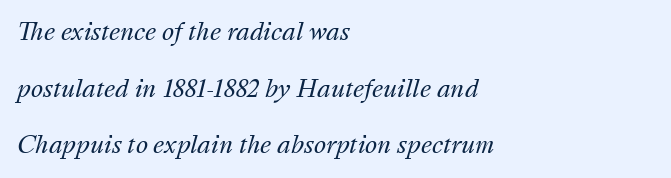
Q: Is the text bold? A: No.
Q: Is the text italic (slanted)? A: Yes, it leans right by about 16 degrees.
Q: Is the text underlined? A: No.
Q: How is the paragraph aligned? A: Left-aligned.
Q: Is the spacing between letters normal or unusually wide? A: Normal.
Q: Is the spacing between lines tight, normal or loose? A: Loose.
